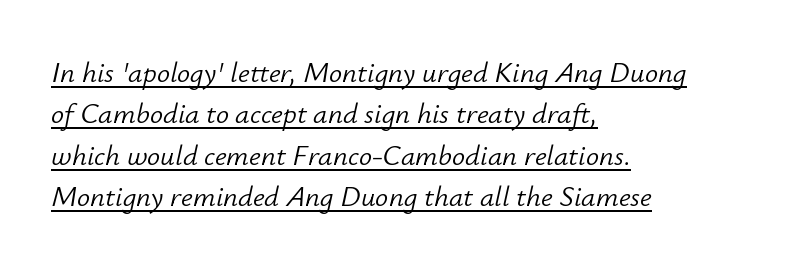
This block has exactly the height ordinary leading produces. Casual observation: everything's shoved over to the left. Emphasis-style slanted type is in use. Like a heading marked for emphasis, these lines bear an underscore.
